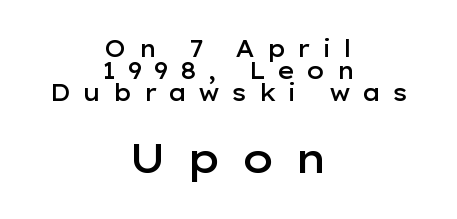
{"serif": "no", "italic": "no", "bold": "semi", "weight": "semibold", "width": "wide", "stroke_contrast": "low", "x_height": "medium", "monospaced": "no", "underline": "no", "align": "center", "line_spacing": "tight", "line_spacing_ratio": 0.95, "letter_spacing": "wide", "letter_spacing_em": 0.48, "larger_block": "second", "size_ratio": 1.78, "glyph_px": 41}
